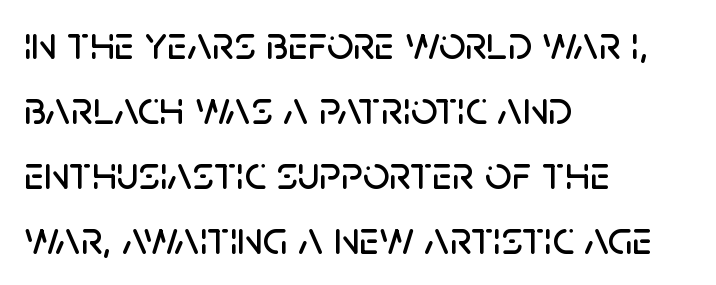
The image shows 47 px sans-serif type, upright; set left-aligned, normal line spacing (1.38x), normal letter spacing, not underlined; low stroke contrast and a large x-height.
